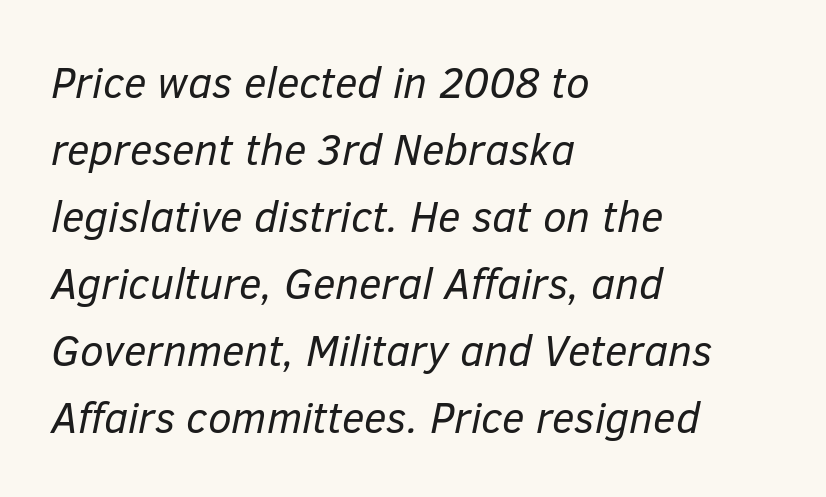
Q: Is the text bold? A: No.
Q: Is the text italic (slanted)? A: Yes, it leans right by about 12 degrees.
Q: Is the text underlined? A: No.
Q: How is the paragraph aligned? A: Left-aligned.
Q: Is the spacing between letters normal or unusually wide? A: Normal.
Q: Is the spacing between lines tight, normal or loose? A: Normal.
Q: Width (condensed, normal, or wide)? A: Normal.
Q: Stroke contrast? A: Low.
Q: x-height? A: Medium.
Q: Monospaced? A: No.
